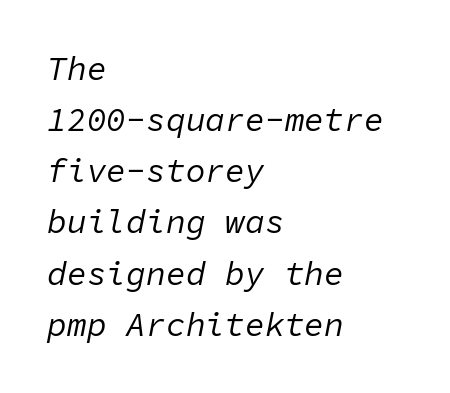
{"italic": "yes", "lean": "right", "slant_degrees": 11, "bold": "no", "weight": "regular", "width": "normal", "stroke_contrast": "low", "x_height": "medium", "monospaced": "yes", "underline": "no", "align": "left", "line_spacing": "normal", "line_spacing_ratio": 1.55, "letter_spacing": "normal", "letter_spacing_em": 0.0, "glyph_px": 33}
